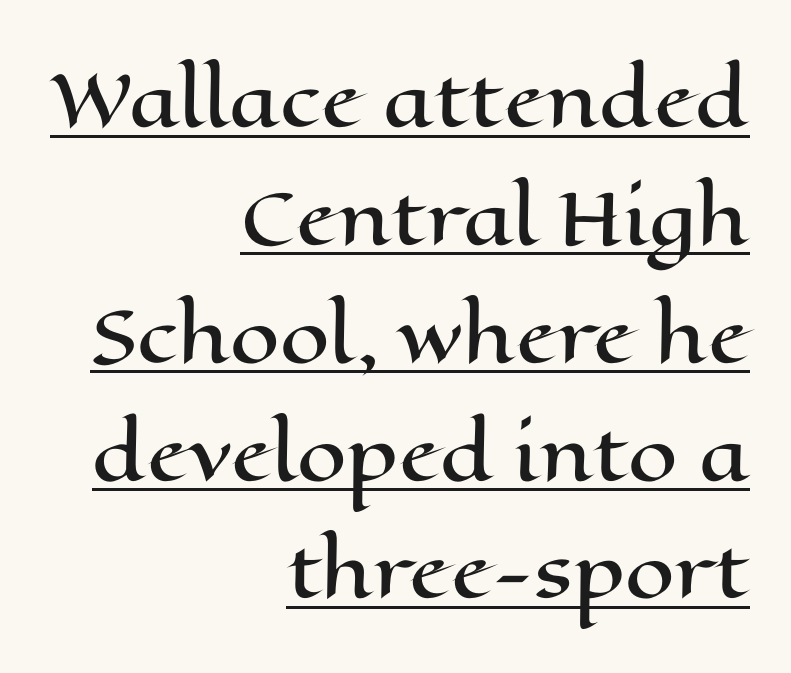
These lines keep a tight, regular rhythm from letter to letter. Notice how the passage keeps a crisp vertical edge on the right only. The specimen reads as upright at a glance. The leading is moderate, giving the passage an even texture.
